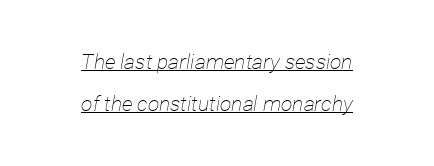
Q: Is the text bold? A: No.
Q: Is the text italic (slanted)? A: Yes, it leans right by about 12 degrees.
Q: Is the text underlined? A: Yes.
Q: How is the paragraph aligned? A: Centered.
Q: Is the spacing between letters normal or unusually wide? A: Normal.
Q: Is the spacing between lines tight, normal or loose? A: Loose.
